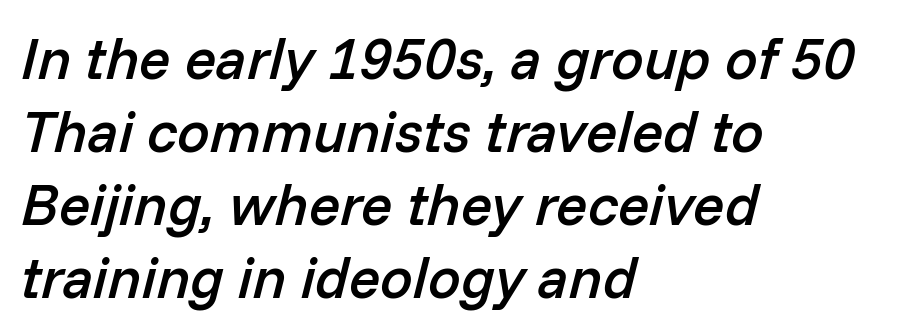
The image shows 58 px semibold type, italic (leaning right); set left-aligned, normal line spacing (1.26x), normal letter spacing, not underlined; low stroke contrast and a medium x-height.
